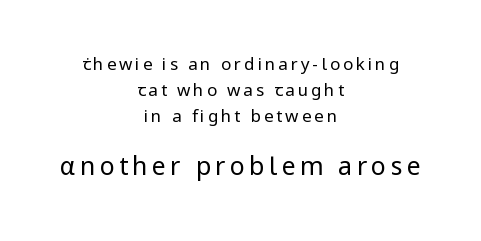
{"italic": "no", "bold": "no", "underline": "no", "align": "center", "line_spacing": "normal", "line_spacing_ratio": 1.53, "larger_block": "second", "size_ratio": 1.47, "glyph_px": 25}
